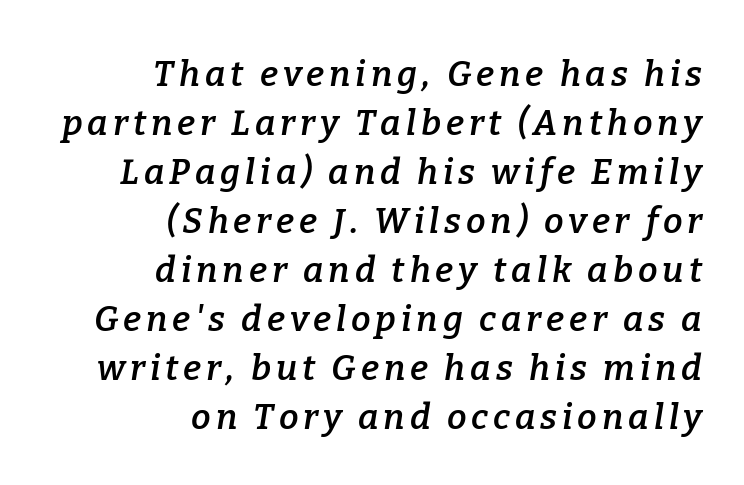
The image shows 35 px semibold serif type, italic (leaning right); set right-aligned, normal line spacing (1.4x), not underlined; low stroke contrast and a medium x-height.
